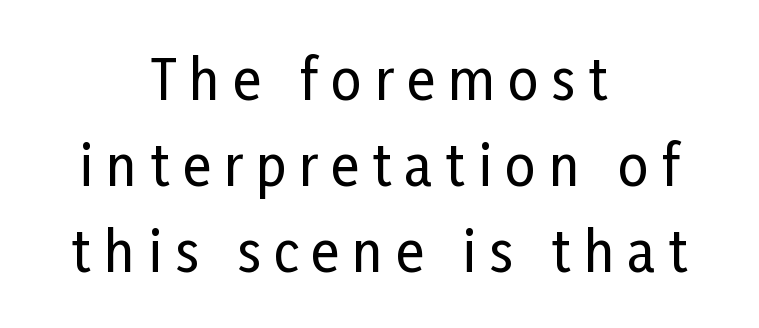
Is the letter spacing exaggerated? Yes — the characters are pushed far apart. These lines stack symmetrically, like a column narrowing and widening about its center. Regarding leading, the lines here are spaced in the standard way. Characters remain perfectly vertical along every line. The face used here is proportionally spaced, like ordinary book or web type.
